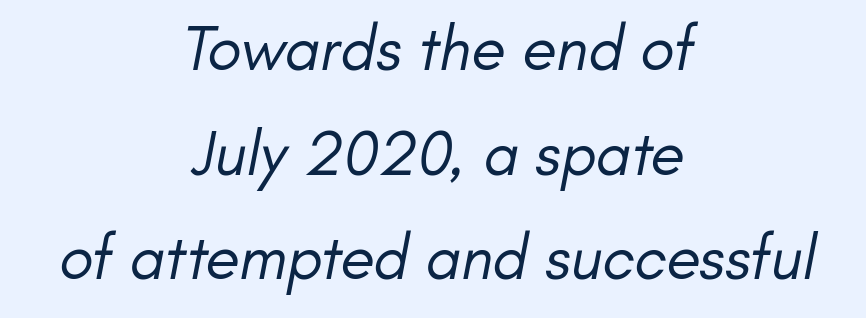
A typesetter would call this zero additional tracking. Typographically, this falls in the sans-serif category. In CSS terms this would be text-align: center. Proportional: the letters do not fall into vertical columns. Check under the words: just untouched page.
